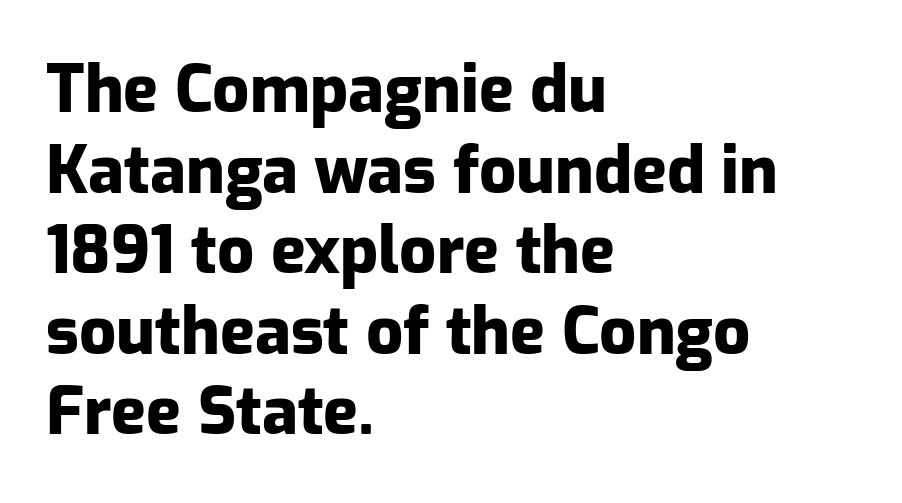
The image shows 65 px heavy sans-serif type, upright; set left-aligned, line spacing 1.24x, normal letter spacing, not underlined; low stroke contrast and a medium x-height.
